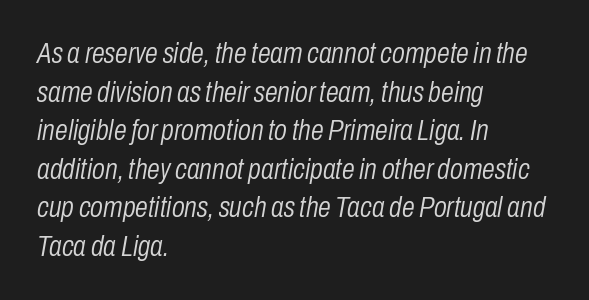
There's an unmistakable incline to the writing here. The rendering uses a moderate line-height, typical for paragraphs. A typesetter would call this zero additional tracking. A quiet, ordinary-to-light weight characterises the typeface. A typesetter would call this proportional, since set widths differ per character. These lines stack with their left ends in a neat column.
